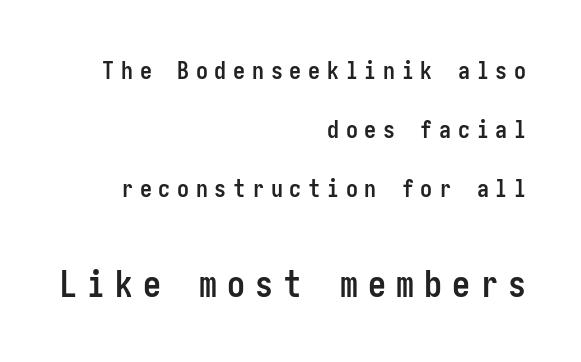
{"serif": "no", "italic": "no", "bold": "yes", "weight": "semibold", "width": "condensed", "stroke_contrast": "low", "x_height": "medium", "underline": "no", "align": "right", "line_spacing": "loose", "line_spacing_ratio": 2.46, "letter_spacing": "wide", "letter_spacing_em": 0.28, "larger_block": "second", "size_ratio": 1.5, "glyph_px": 36}
